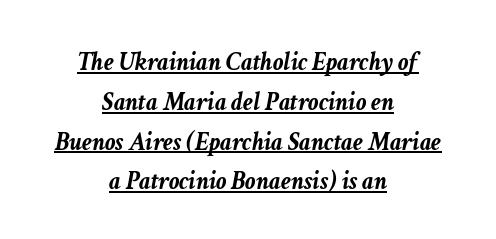
The image shows 26 px bold type, italic (leaning right); set centered, normal line spacing (1.53x), normal letter spacing, underlined.
